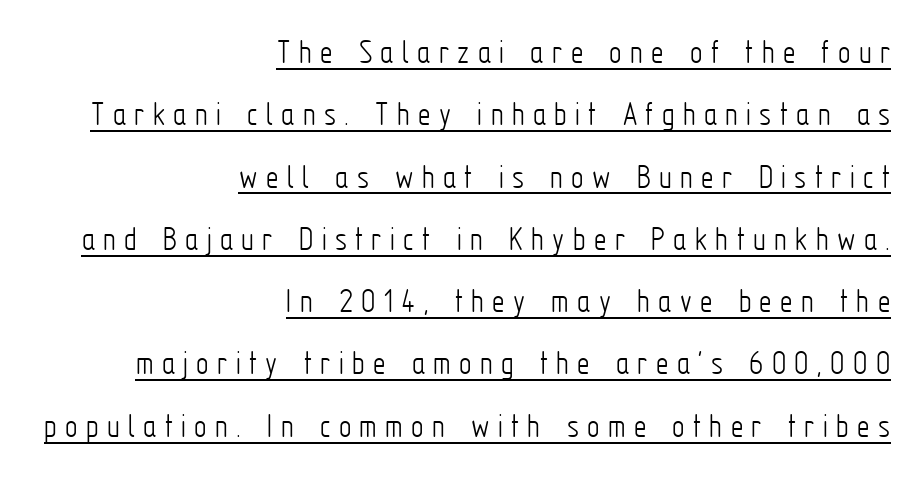
The lettering holds an erect, upright posture throughout. These glyphs show unthickened strokes, regular width or finer. Letterform terminals end flat and unadorned throughout the passage. Display-style spreading of the glyphs; the letterfit is very open. You could not count columns in this text — the font is proportionally spaced. Underlined type.
